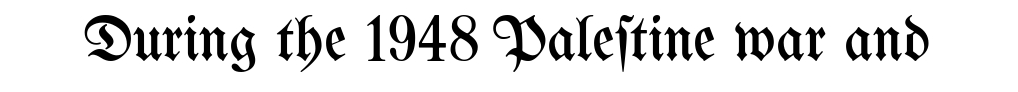
Q: Is the text bold? A: No.
Q: Is the text italic (slanted)? A: No, it is upright.
Q: Is the text underlined? A: No.
Q: Is the spacing between letters normal or unusually wide? A: Normal.
Q: Width (condensed, normal, or wide)? A: Condensed.
Q: Stroke contrast? A: Medium.
Q: x-height? A: Medium.
Q: Monospaced? A: No.
